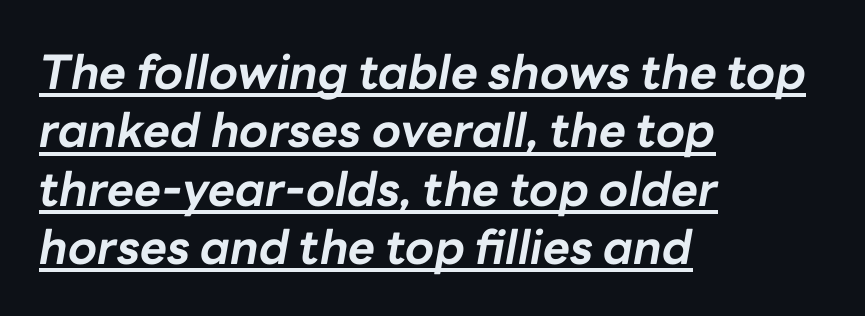
{"italic": "yes", "lean": "right", "slant_degrees": 10, "bold": "yes", "weight": "bold", "width": "normal", "stroke_contrast": "low", "x_height": "medium", "monospaced": "no", "underline": "yes", "align": "left", "line_spacing_ratio": 1.24, "letter_spacing": "normal", "letter_spacing_em": 0.0, "glyph_px": 47}
